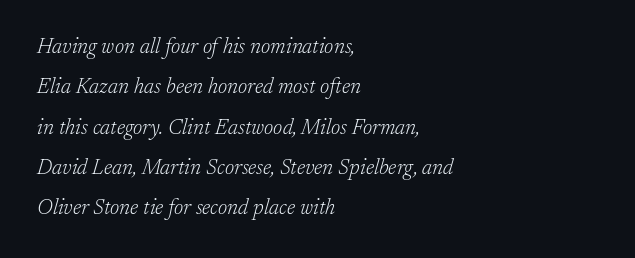
This reads as an unemphasized weight, regular at the heaviest. Left-aligned paragraph, ragged on the right. The axis of the letterforms is tilted away from vertical. The zone under the glyphs is completely vacant. Rows of type keep a wide berth in the vertical direction. Words appear dense and cohesive because spacing is normal.
